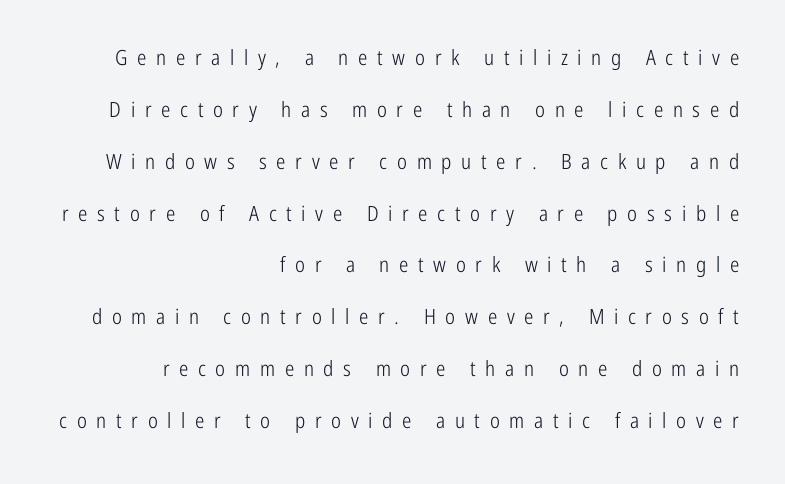
Students, note that the glyphs here are deliberately spaced far apart. This sample trades compactness for vertical openness between lines. This is not heavy type; no bold has been used. Underline: absent. If you drew a ruler down the right edge, every line would touch it.
